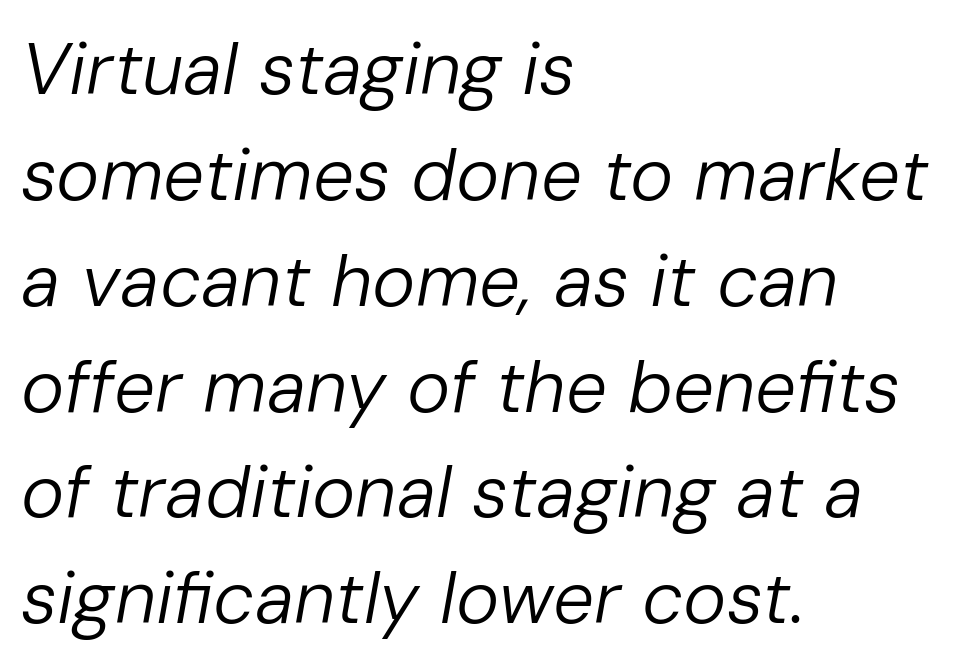
One-word summary of the alignment: left. Words float on clear page, feet unadorned. You could not count columns in this text — the font is proportionally spaced. The designer left line spacing at the default.
